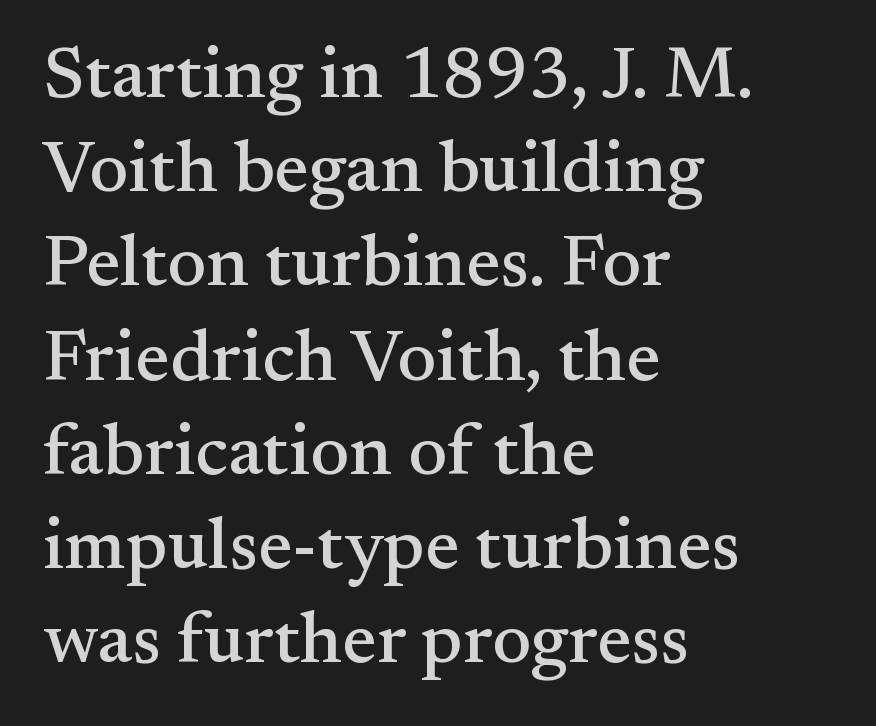
Honestly, the row spacing looks completely unremarkable. Descender tails drop into unmarked territory. Tracking here is standard; glyphs follow each other at the usual distance. In terms of letterform style, serifs are clearly present. The passage shown is typed in a proportional face where columns would drift. Ordinary non-slanted type is in use.
